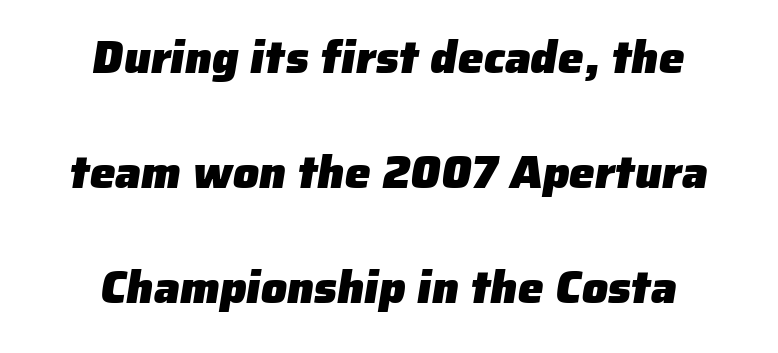
{"serif": "no", "bold": "yes", "weight": "heavy", "width": "normal", "stroke_contrast": "low", "x_height": "medium", "monospaced": "no", "underline": "no", "align": "center", "line_spacing": "loose", "line_spacing_ratio": 2.5, "letter_spacing": "normal", "letter_spacing_em": 0.0, "glyph_px": 46}
